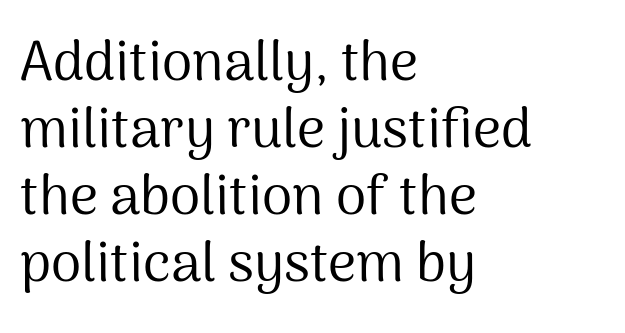
Alignment: flush left. The string is rendered with underlining switched off. The letters advance in unequal steps, a hallmark of proportional type. You can tell from the bare stems that sans-serif type was used. Quick note: not italic, upright. The face looks like a standard text weight, possibly lighter.
